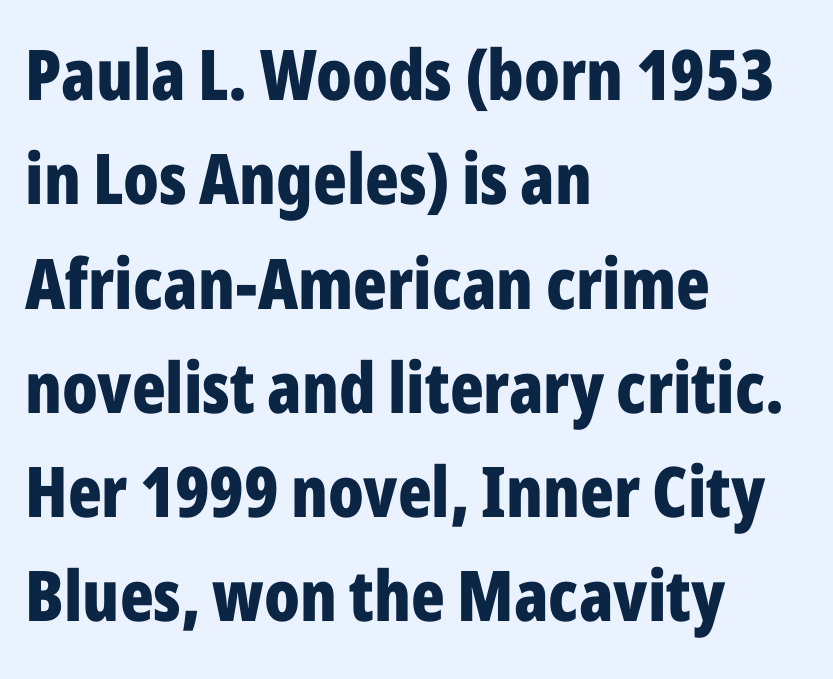
Q: Is the text bold? A: Yes.
Q: Is the text italic (slanted)? A: No, it is upright.
Q: Is the typeface a serif or a sans-serif typeface? A: Sans-serif.
Q: Is the text underlined? A: No.
Q: How is the paragraph aligned? A: Left-aligned.
Q: Is the spacing between letters normal or unusually wide? A: Normal.
Q: Is the spacing between lines tight, normal or loose? A: Normal.
Q: Width (condensed, normal, or wide)? A: Condensed.
Q: Stroke contrast? A: Low.
Q: x-height? A: Medium.
Q: Monospaced? A: No.
